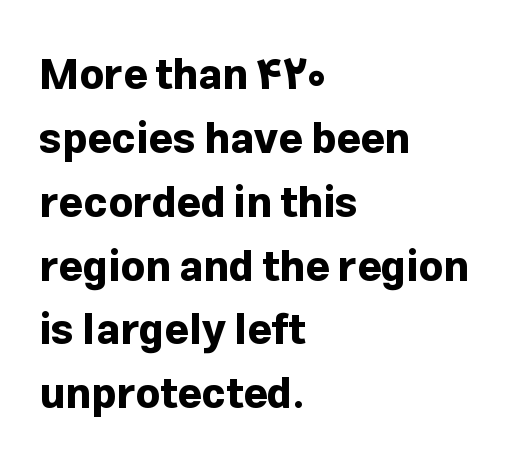
{"serif": "no", "italic": "no", "bold": "yes", "weight": "bold", "width": "normal", "stroke_contrast": "low", "x_height": "medium", "monospaced": "no", "underline": "no", "align": "left", "line_spacing": "normal", "line_spacing_ratio": 1.52, "letter_spacing": "normal", "letter_spacing_em": 0.0, "glyph_px": 42}
